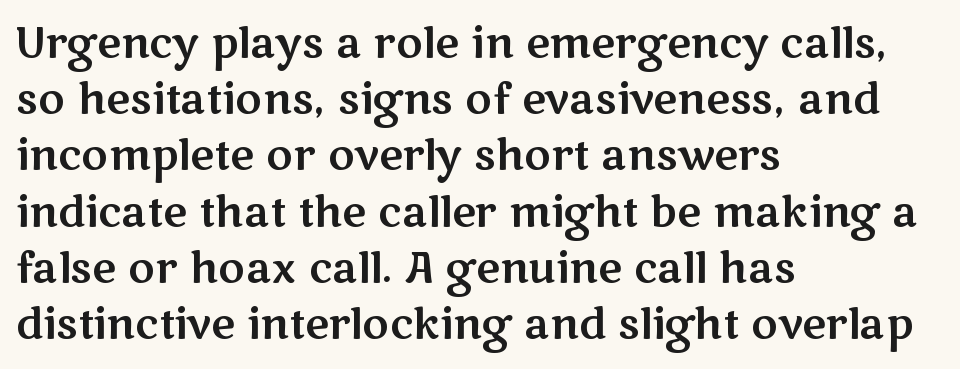
The image shows 41 px wide sans-serif type, upright; set left-aligned, normal line spacing (1.37x), normal letter spacing, not underlined; medium stroke contrast and a medium x-height.
